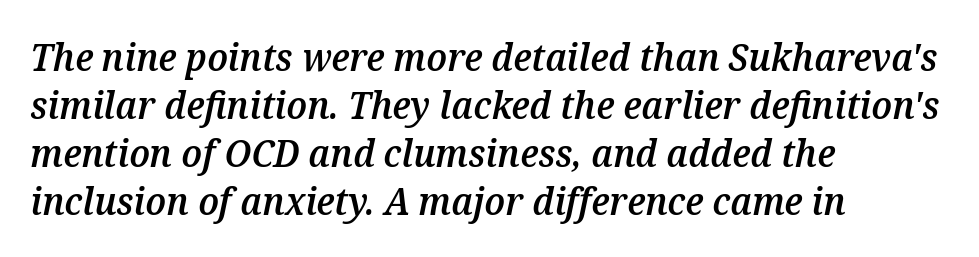
Every row of glyphs begins at an identical x-position on the left. The space directly below the letters is spotless. Weight: semibold (demi). This block has exactly the height ordinary leading produces.
